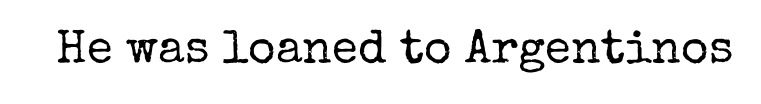
{"serif": "yes", "italic": "no", "bold": "no", "weight": "regular", "width": "normal", "stroke_contrast": "low", "x_height": "medium", "monospaced": "no", "underline": "no", "letter_spacing": "normal", "letter_spacing_em": 0.0, "glyph_px": 47}
